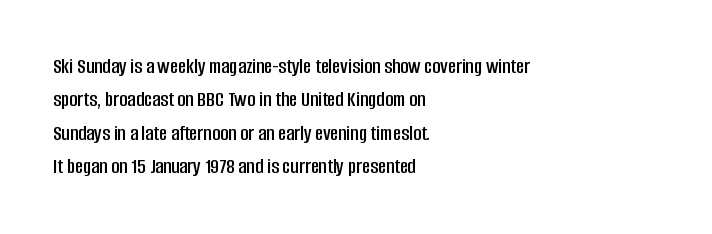
The image shows 22 px text type, upright; set left-aligned, normal line spacing (1.52x), normal letter spacing, not underlined.
